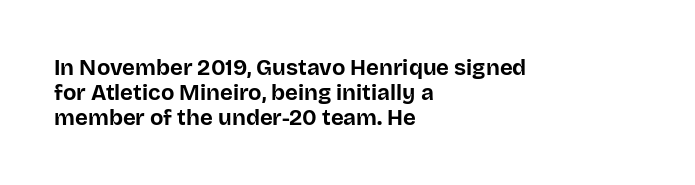
Q: Is the text bold? A: Yes.
Q: Is the text italic (slanted)? A: No, it is upright.
Q: Is the text underlined? A: No.
Q: How is the paragraph aligned? A: Left-aligned.
Q: Is the spacing between letters normal or unusually wide? A: Normal.
Q: Is the spacing between lines tight, normal or loose? A: Tight.
